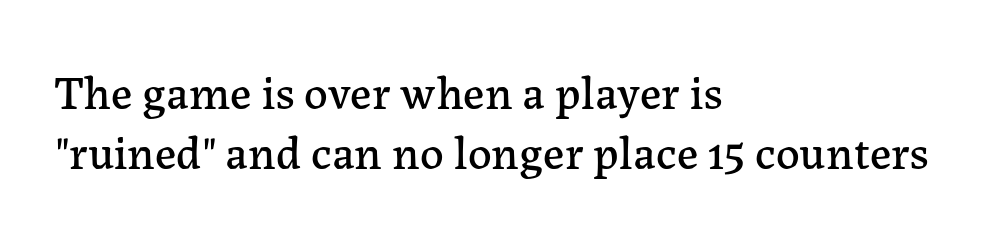
Q: Is the text italic (slanted)? A: No, it is upright.
Q: Is the typeface a serif or a sans-serif typeface? A: Serif.
Q: Is the text underlined? A: No.
Q: How is the paragraph aligned? A: Left-aligned.
Q: Is the spacing between letters normal or unusually wide? A: Normal.
Q: Is the spacing between lines tight, normal or loose? A: Normal.
Q: Width (condensed, normal, or wide)? A: Normal.
Q: Stroke contrast? A: Low.
Q: x-height? A: Medium.
Q: Monospaced? A: No.
